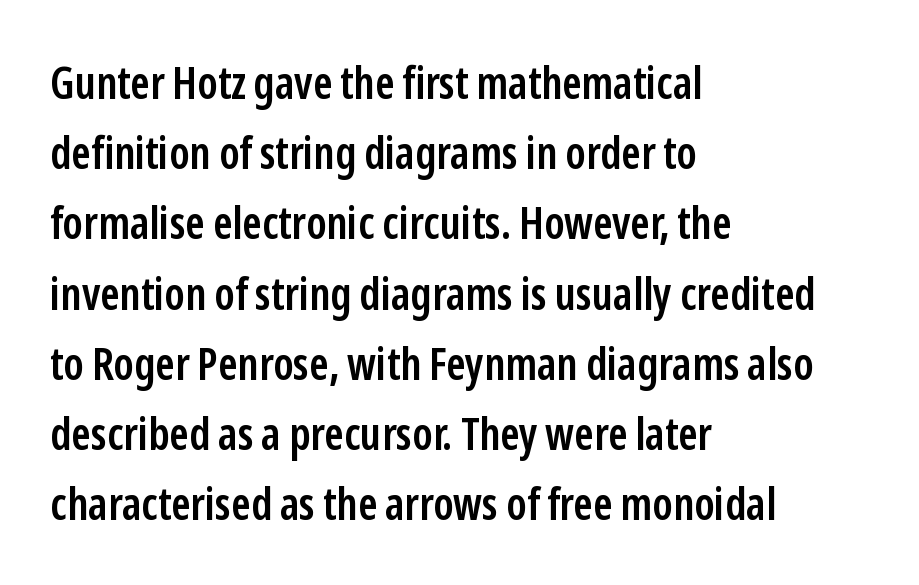
The image shows 45 px semibold, condensed sans-serif type, upright; set left-aligned, normal line spacing (1.56x), normal letter spacing, not underlined; low stroke contrast and a medium x-height.
